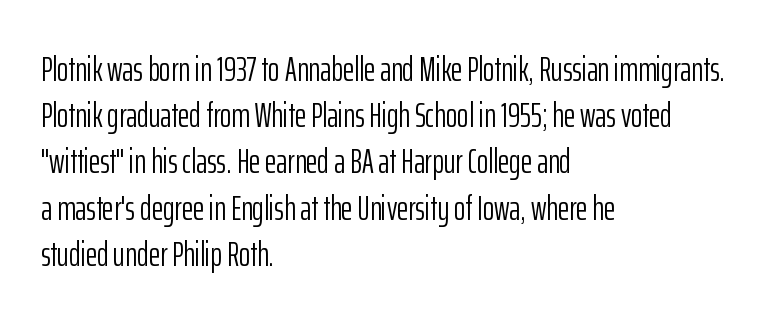
{"serif": "no", "italic": "no", "bold": "no", "weight": "light", "width": "condensed", "stroke_contrast": "low", "x_height": "medium", "monospaced": "no", "underline": "no", "align": "left", "line_spacing": "normal", "line_spacing_ratio": 1.32, "letter_spacing": "normal", "letter_spacing_em": 0.0, "glyph_px": 35}
